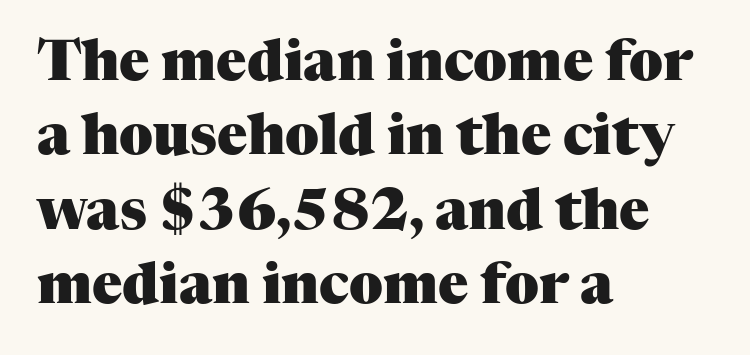
{"serif": "yes", "italic": "no", "bold": "yes", "weight": "heavy", "width": "normal", "stroke_contrast": "medium", "x_height": "medium", "monospaced": "no", "underline": "no", "align": "left", "line_spacing": "normal", "line_spacing_ratio": 1.33, "letter_spacing": "normal", "letter_spacing_em": 0.0, "glyph_px": 56}
